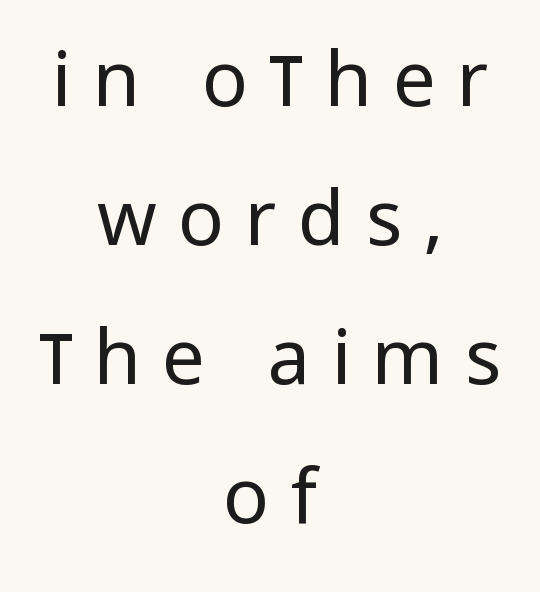
{"serif": "no", "italic": "no", "bold": "no", "weight": "regular", "width": "condensed", "stroke_contrast": "low", "x_height": "large", "monospaced": "no", "underline": "no", "align": "center", "line_spacing_ratio": 1.83, "letter_spacing": "wide", "letter_spacing_em": 0.28, "glyph_px": 76}
